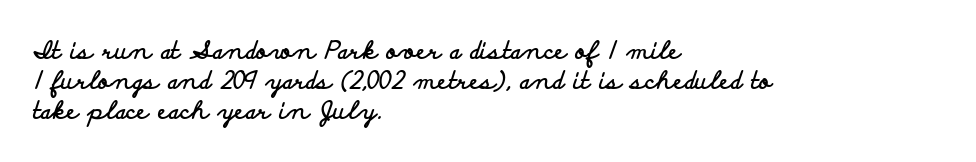
{"bold": "yes", "underline": "no", "align": "left", "line_spacing": "normal", "line_spacing_ratio": 1.25, "letter_spacing": "normal", "letter_spacing_em": 0.0, "glyph_px": 24}
